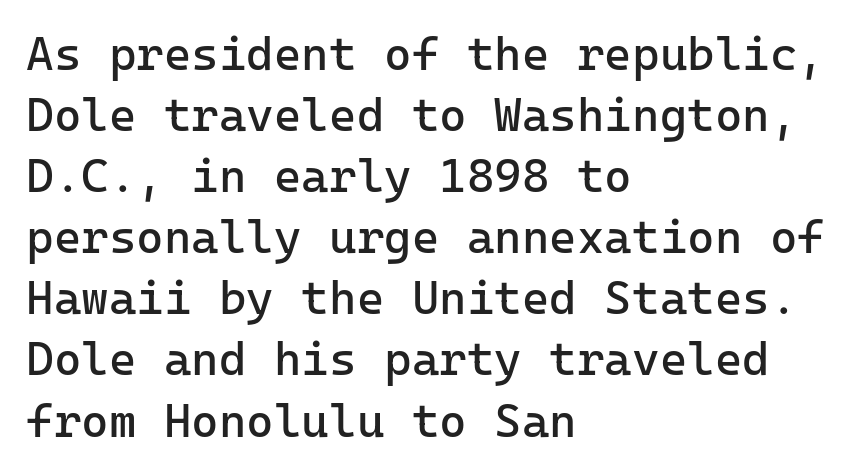
The image shows 47 px regular-weight sans-serif type, upright; set left-aligned, normal line spacing (1.3x), normal letter spacing, not underlined; low stroke contrast and a medium x-height.
